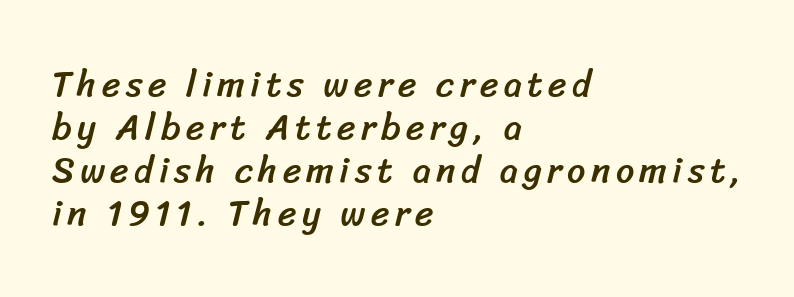
Q: Is the typeface a serif or a sans-serif typeface? A: Sans-serif.
Q: Is the text underlined? A: No.
Q: How is the paragraph aligned? A: Left-aligned.
Q: Width (condensed, normal, or wide)? A: Normal.
Q: Stroke contrast? A: Low.
Q: x-height? A: Medium.
Q: Monospaced? A: No.
